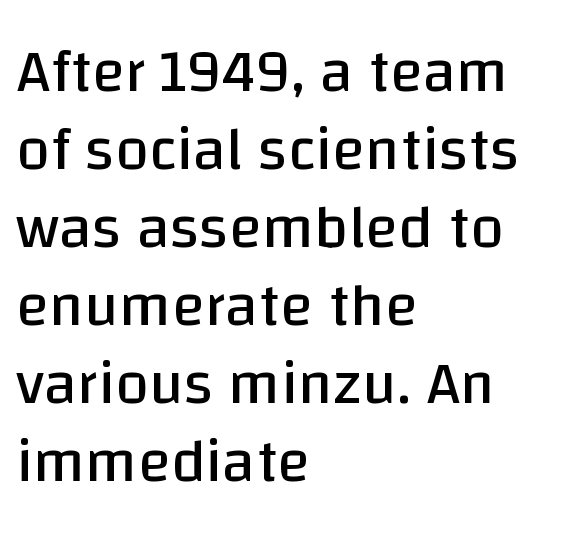
Q: Is the text bold? A: No.
Q: Is the text italic (slanted)? A: No, it is upright.
Q: Is the typeface a serif or a sans-serif typeface? A: Sans-serif.
Q: Is the text underlined? A: No.
Q: How is the paragraph aligned? A: Left-aligned.
Q: Is the spacing between letters normal or unusually wide? A: Normal.
Q: Is the spacing between lines tight, normal or loose? A: Normal.
Q: Width (condensed, normal, or wide)? A: Normal.
Q: Stroke contrast? A: Low.
Q: x-height? A: Large.
Q: Monospaced? A: No.
